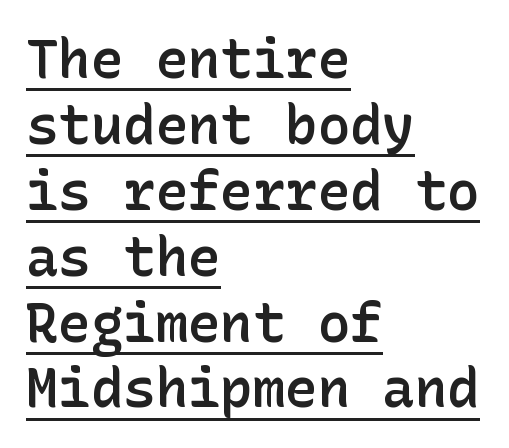
The image shows 54 px semibold sans-serif type, upright; set left-aligned, line spacing 1.22x, normal letter spacing, underlined; low stroke contrast and a medium x-height.
